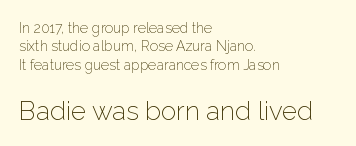
The line-height multiplier appears to be the usual default. This sample is left-justified, so line endings fall wherever the words run out. Which of the two is more prominent by size? The second, at the bottom. Rule under the text: the space is simply empty.
